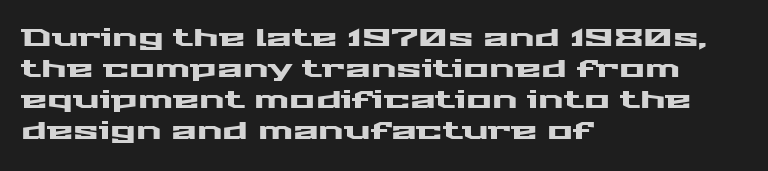
The rag falls on the right side of this text block. How would I describe the line gaps? Plain and ordinary. Ordinary non-slanted type is in use. The gaps between neighbouring characters are ordinary and unremarkable.
